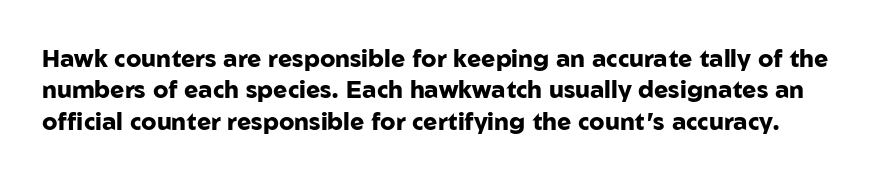
{"italic": "no", "bold": "yes", "underline": "no", "line_spacing": "normal", "line_spacing_ratio": 1.31, "letter_spacing": "normal", "letter_spacing_em": 0.0, "glyph_px": 24}
